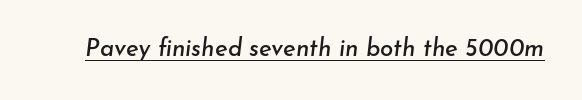
The image shows 24 px text type, italic (leaning right); set normal letter spacing, underlined.
